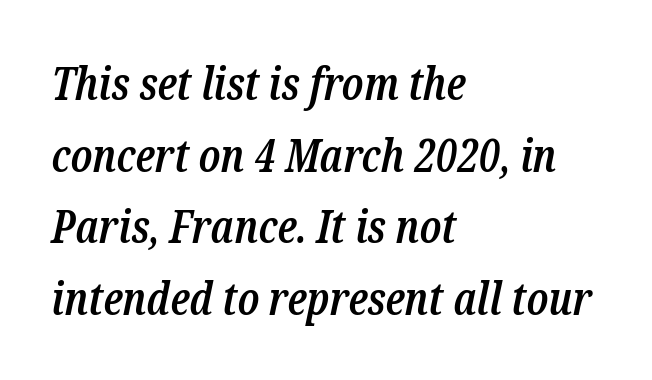
Short and long lines alike share a common starting point at left. Observe the lean: these are italic letterforms. The vertical gap from one line to the next is medium. The face used here is rendered with its standard letterfit.
